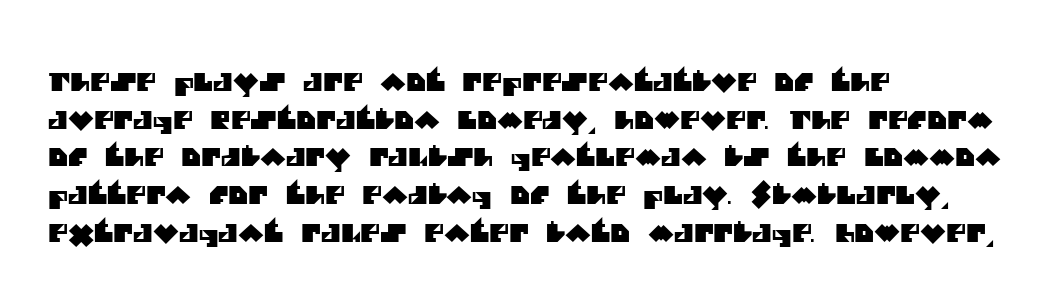
Each new line begins a customary step beneath the previous one. The tracking reads as untouched default to a designer's eye. The passage is arranged the way most books set body copy — flush left. This rendering features lettering with no underline.
